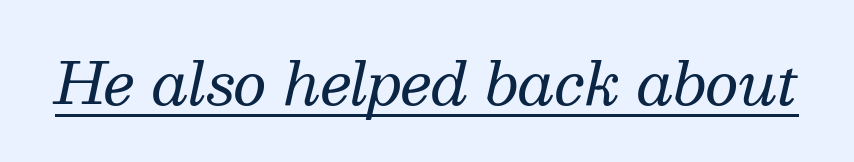
The image shows 58 px regular-weight serif type, italic (leaning right); set normal letter spacing, underlined; medium stroke contrast and a medium x-height.
